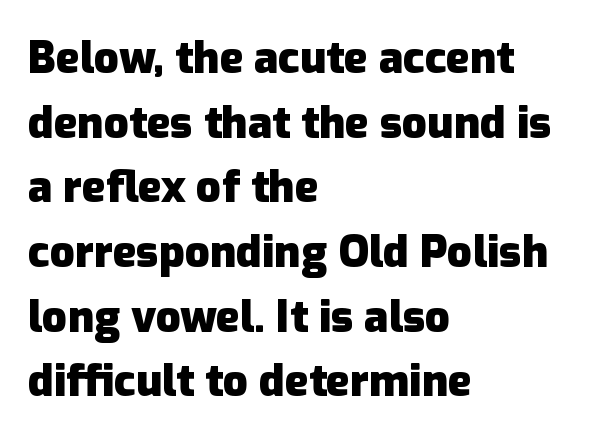
Q: Is the text bold? A: Yes.
Q: Is the text italic (slanted)? A: No, it is upright.
Q: Is the typeface a serif or a sans-serif typeface? A: Sans-serif.
Q: Is the text underlined? A: No.
Q: How is the paragraph aligned? A: Left-aligned.
Q: Is the spacing between letters normal or unusually wide? A: Normal.
Q: Is the spacing between lines tight, normal or loose? A: Normal.
Q: Width (condensed, normal, or wide)? A: Normal.
Q: Stroke contrast? A: Low.
Q: x-height? A: Medium.
Q: Monospaced? A: No.
